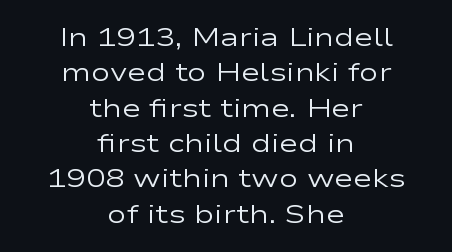
{"italic": "no", "bold": "no", "underline": "no", "align": "center", "line_spacing": "normal", "line_spacing_ratio": 1.36, "letter_spacing": "normal", "letter_spacing_em": 0.0, "glyph_px": 26}
